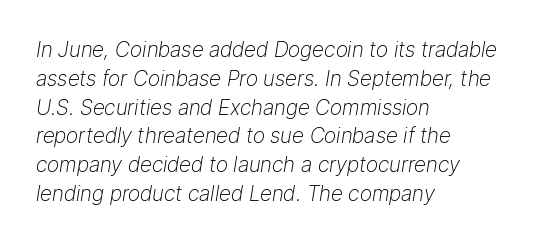
If you drew a ruler down the left edge, every line would touch it. The zone under the glyphs is completely vacant. Each stroke keeps to a modest, everyday thickness or less. The horizontal fit of the characters is conventional and even. Students, observe: this is what conventionally led text looks like.
